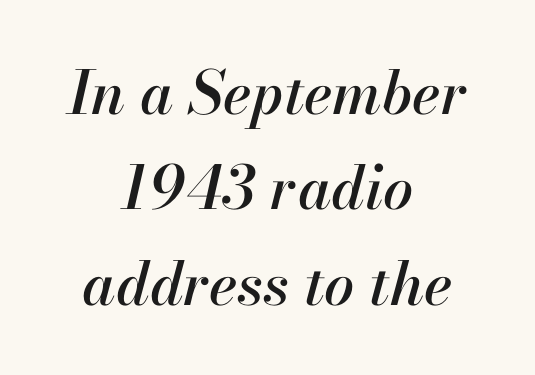
Does the lettering tilt? It does — this is italic. Underlining? Definitely not there. These lines are rendered in a variable-pitch font. Tracking here is standard; glyphs follow each other at the usual distance.
